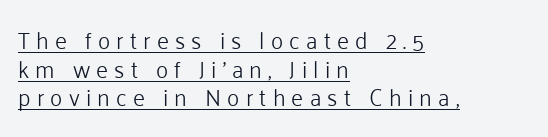
The image shows 23 px text type, upright; set left-aligned, normal line spacing (1.25x), unusually wide letter spacing (+0.27 em), underlined.
